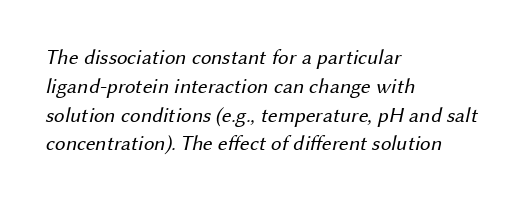
Q: Is the text bold? A: No.
Q: Is the text underlined? A: No.
Q: How is the paragraph aligned? A: Left-aligned.
Q: Is the spacing between letters normal or unusually wide? A: Normal.
Q: Is the spacing between lines tight, normal or loose? A: Normal.
